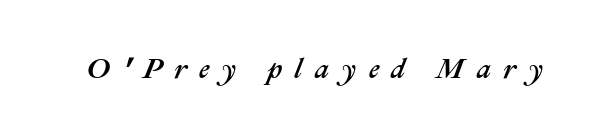
{"italic": "yes", "lean": "right", "slant_degrees": 22, "width": "normal", "stroke_contrast": "medium", "x_height": "medium", "monospaced": "no", "underline": "no", "letter_spacing": "wide", "letter_spacing_em": 0.45, "glyph_px": 28}
